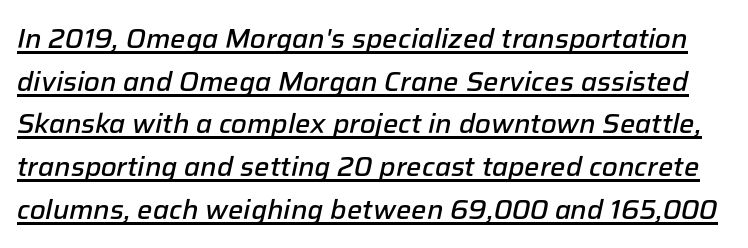
The image shows 27 px text type, italic (leaning right); set normal line spacing (1.58x), normal letter spacing, underlined.
